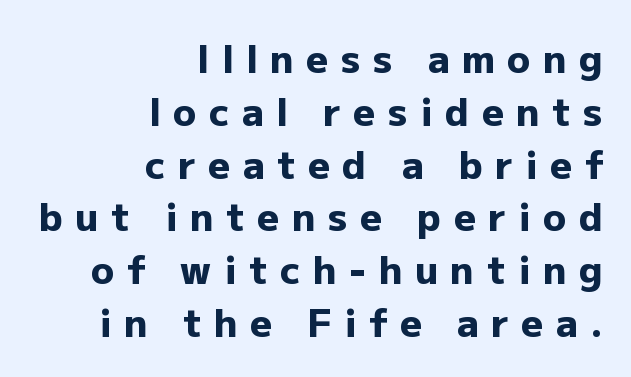
Q: Is the text bold? A: Yes.
Q: Is the text italic (slanted)? A: No, it is upright.
Q: Is the typeface a serif or a sans-serif typeface? A: Sans-serif.
Q: Is the text underlined? A: No.
Q: How is the paragraph aligned? A: Right-aligned.
Q: Is the spacing between letters normal or unusually wide? A: Unusually wide.
Q: Is the spacing between lines tight, normal or loose? A: Normal.
Q: Width (condensed, normal, or wide)? A: Normal.
Q: Stroke contrast? A: Low.
Q: x-height? A: Medium.
Q: Monospaced? A: No.
